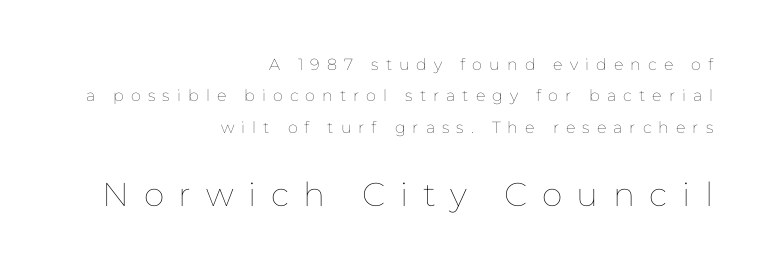
Whoever set this chose breathing room over compactness in the vertical rhythm. Size hierarchy here favors the trailing block over the leading one. Teacher's note: observe the even right margin — that is flush-right alignment. No italicization has been applied; the sample stays upright. Type without underlining. Words appear elongated and porous because spacing is wide.
